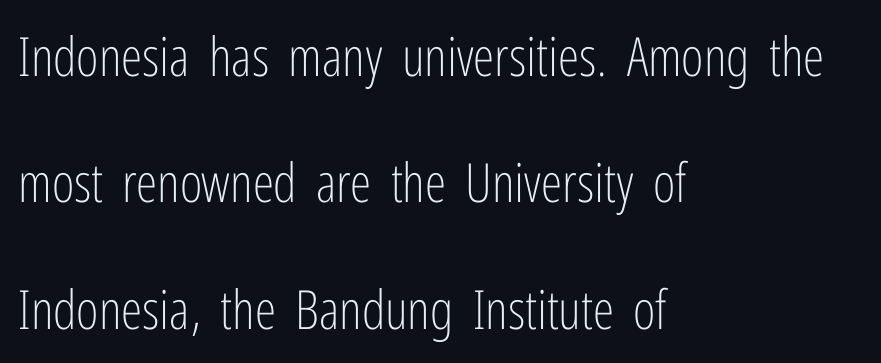
Type without underlining. Note the varied advance widths — an 'i' is clearly narrower than an 'm'. The rendering uses a large line-height, opening up the rows. Every character sits straight up, as roman type does. Left-aligned paragraph, ragged on the right.
